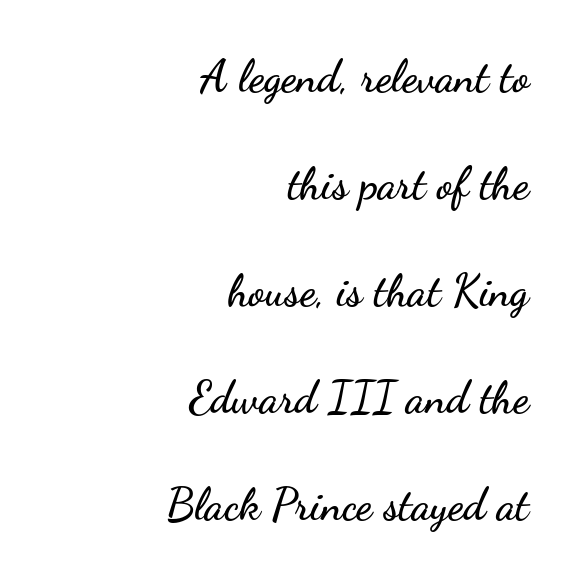
{"serif": "no", "width": "wide", "stroke_contrast": "low", "x_height": "small", "monospaced": "no", "underline": "no", "align": "right", "line_spacing": "loose", "line_spacing_ratio": 2.43, "letter_spacing": "normal", "letter_spacing_em": 0.0, "glyph_px": 44}
